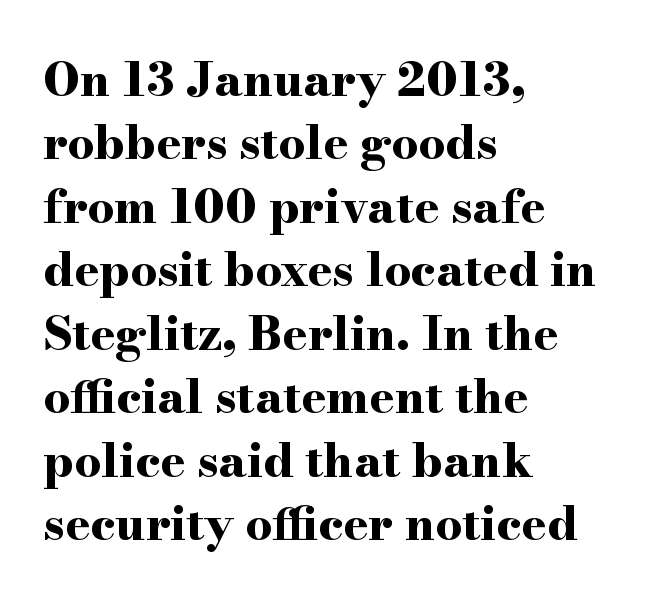
Unlike a clean sans, this face finishes its strokes with serifs. Evenly set lines give the paragraph a standard silhouette. Each row of text sits above clean, open space. The face used here has the dense, thick strokes of a bold. Horizontal alignment here is leftward, the default for most running prose.
